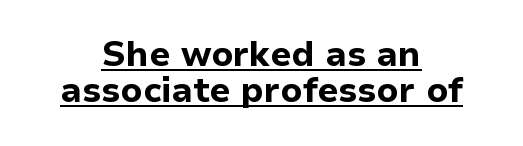
The image shows 35 px bold sans-serif type, upright; set centered, tight line spacing (1.03x), normal letter spacing, underlined; low stroke contrast and a medium x-height.
